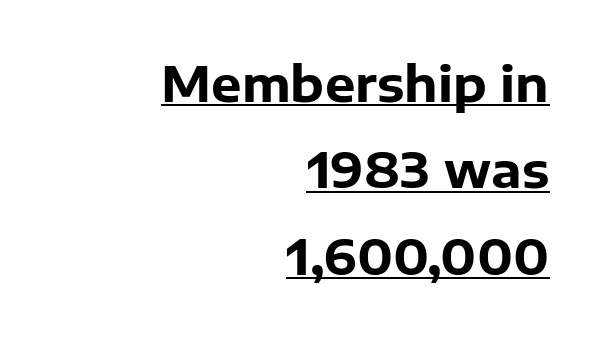
{"serif": "no", "italic": "no", "bold": "yes", "weight": "heavy", "width": "normal", "stroke_contrast": "low", "x_height": "medium", "monospaced": "no", "underline": "yes", "align": "right", "line_spacing_ratio": 1.8, "letter_spacing": "normal", "letter_spacing_em": 0.0, "glyph_px": 48}
